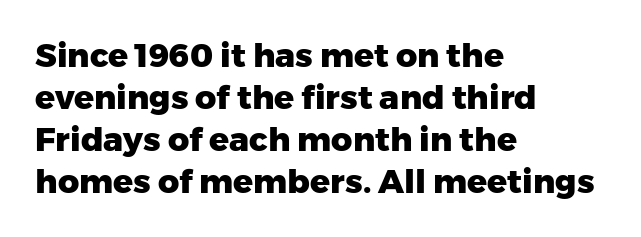
Is there much room between lines? A standard amount, neither cramped nor airy. Descender tails drop into unmarked territory. Think of a printed novel: that variable character pitch is what you see here. The type sits square on the baseline with zero lean.
